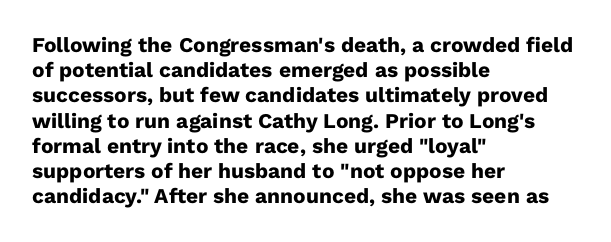
Each line starts at the same left margin while the right side varies. Upright lettering throughout. What stands out about the letter spacing? Nothing — it is the standard amount. Check the space under the baseline: it is left empty. The typesetting leans heavy: a genuine bold.
